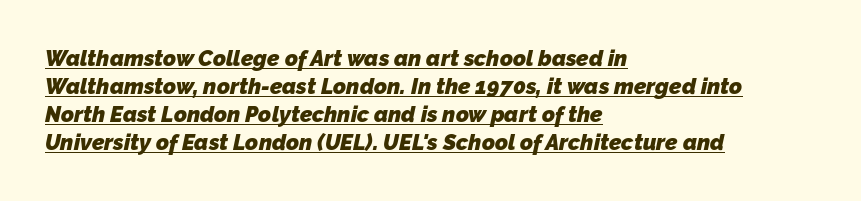
Q: Is the text bold? A: Yes.
Q: Is the text underlined? A: Yes.
Q: How is the paragraph aligned? A: Left-aligned.
Q: Is the spacing between letters normal or unusually wide? A: Normal.
Q: Is the spacing between lines tight, normal or loose? A: Normal.
